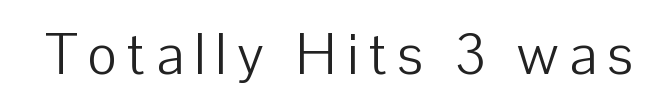
Q: Is the text bold? A: No.
Q: Is the text italic (slanted)? A: No, it is upright.
Q: Is the typeface a serif or a sans-serif typeface? A: Sans-serif.
Q: Is the text underlined? A: No.
Q: Width (condensed, normal, or wide)? A: Normal.
Q: Stroke contrast? A: Low.
Q: x-height? A: Medium.
Q: Monospaced? A: No.
